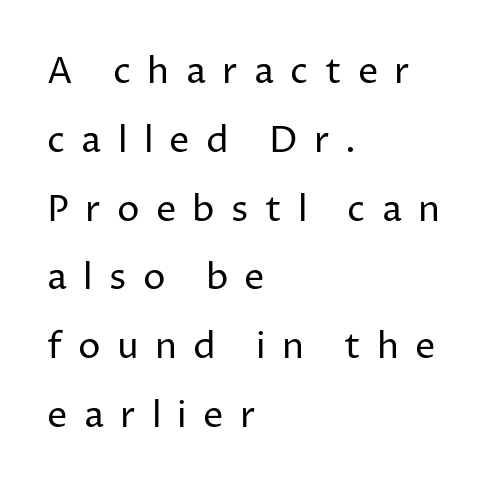
{"serif": "no", "italic": "no", "bold": "no", "weight": "regular", "width": "normal", "stroke_contrast": "low", "x_height": "medium", "monospaced": "no", "underline": "no", "align": "left", "line_spacing": "loose", "line_spacing_ratio": 1.91, "letter_spacing": "wide", "letter_spacing_em": 0.45, "glyph_px": 36}
